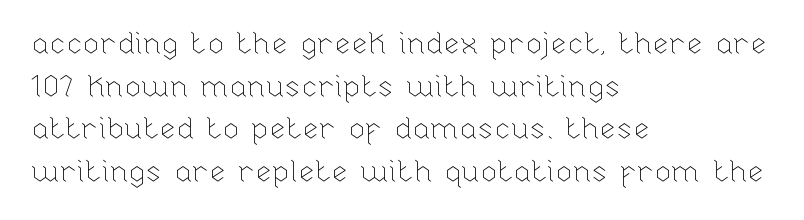
Q: Is the text bold? A: No.
Q: Is the text italic (slanted)? A: No, it is upright.
Q: Is the text underlined? A: No.
Q: How is the paragraph aligned? A: Left-aligned.
Q: Is the spacing between letters normal or unusually wide? A: Normal.
Q: Is the spacing between lines tight, normal or loose? A: Normal.
Q: Width (condensed, normal, or wide)? A: Normal.
Q: Stroke contrast? A: Low.
Q: x-height? A: Medium.
Q: Monospaced? A: No.
